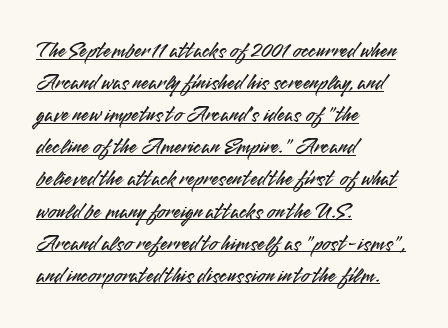
The image shows 22 px text type; set left-aligned, normal line spacing (1.46x), normal letter spacing, underlined.
